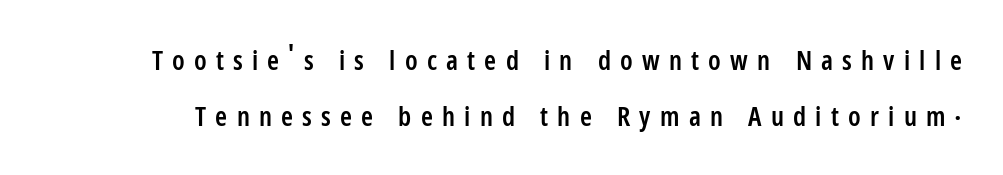
Q: Is the text bold? A: Semi-bold.
Q: Is the text italic (slanted)? A: No, it is upright.
Q: Is the text underlined? A: No.
Q: Is the spacing between letters normal or unusually wide? A: Unusually wide.
Q: Is the spacing between lines tight, normal or loose? A: Loose.
